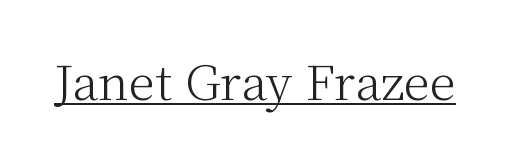
Q: Is the text bold? A: No.
Q: Is the text italic (slanted)? A: No, it is upright.
Q: Is the typeface a serif or a sans-serif typeface? A: Serif.
Q: Is the text underlined? A: Yes.
Q: Is the spacing between letters normal or unusually wide? A: Normal.
Q: Width (condensed, normal, or wide)? A: Normal.
Q: Stroke contrast? A: Medium.
Q: x-height? A: Medium.
Q: Monospaced? A: No.
